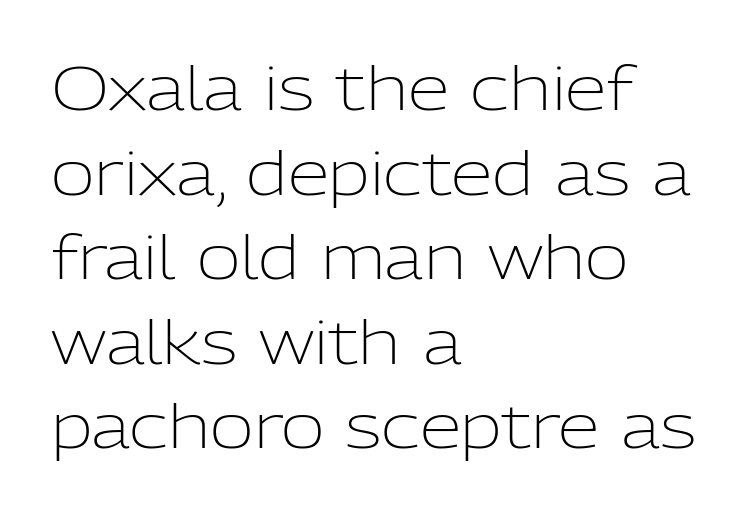
The block of text has a typical density, with ordinary space between rows. Between one letter and the next there's only the usual sliver of space. Serif or sans? Sans — the stroke terminals are bare. The zone under the glyphs is completely vacant.
